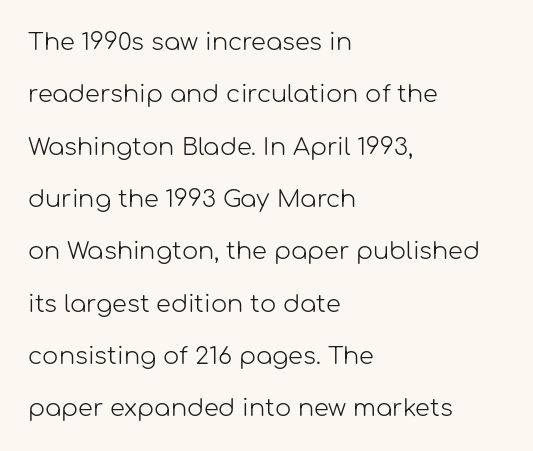
Q: Is the text bold? A: No.
Q: Is the text italic (slanted)? A: No, it is upright.
Q: Is the text underlined? A: No.
Q: How is the paragraph aligned? A: Left-aligned.
Q: Is the spacing between letters normal or unusually wide? A: Normal.
Q: Is the spacing between lines tight, normal or loose? A: Loose.
